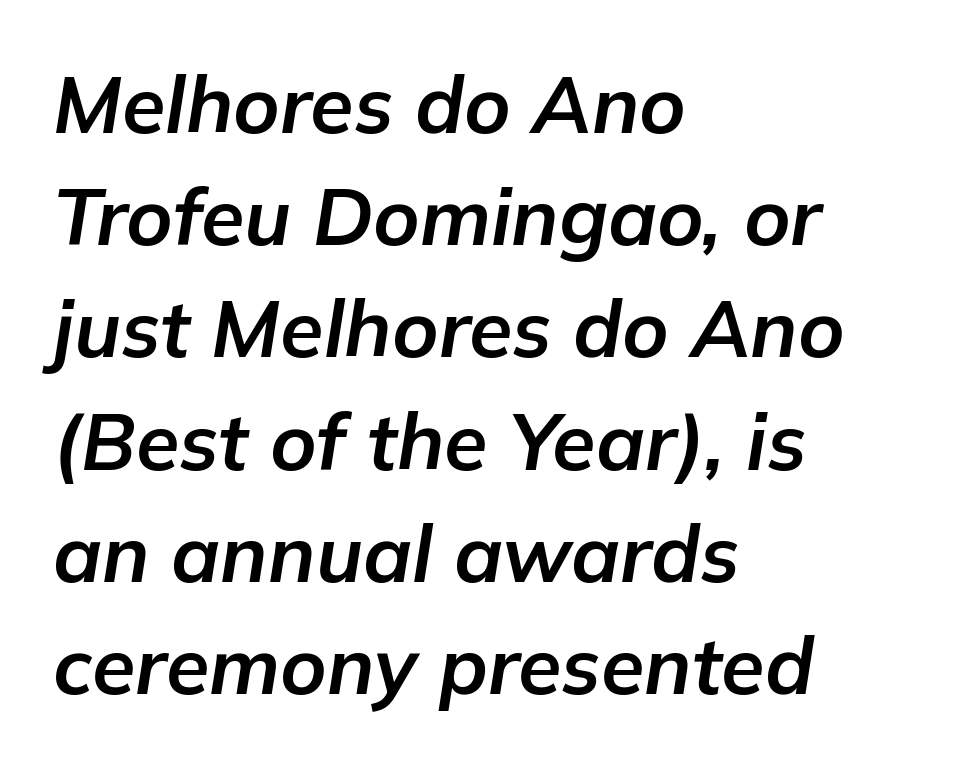
{"italic": "yes", "lean": "right", "slant_degrees": 9, "bold": "yes", "weight": "bold", "width": "normal", "stroke_contrast": "low", "x_height": "medium", "monospaced": "no", "underline": "no", "align": "left", "line_spacing": "normal", "line_spacing_ratio": 1.42, "letter_spacing": "normal", "letter_spacing_em": 0.0, "glyph_px": 79}
